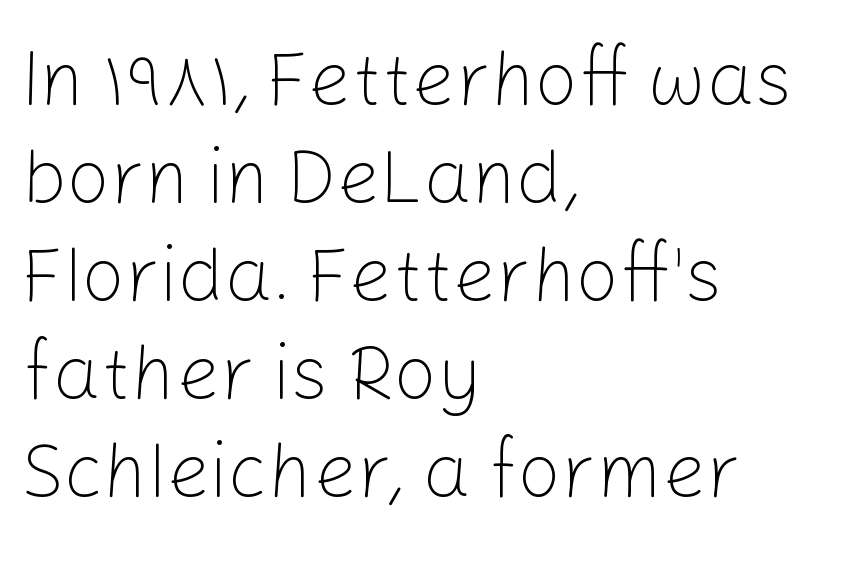
{"serif": "no", "italic": "no", "bold": "no", "weight": "light", "width": "normal", "stroke_contrast": "low", "x_height": "medium", "monospaced": "no", "underline": "no", "align": "left", "line_spacing": "normal", "line_spacing_ratio": 1.29, "letter_spacing": "normal", "letter_spacing_em": 0.0, "glyph_px": 76}
